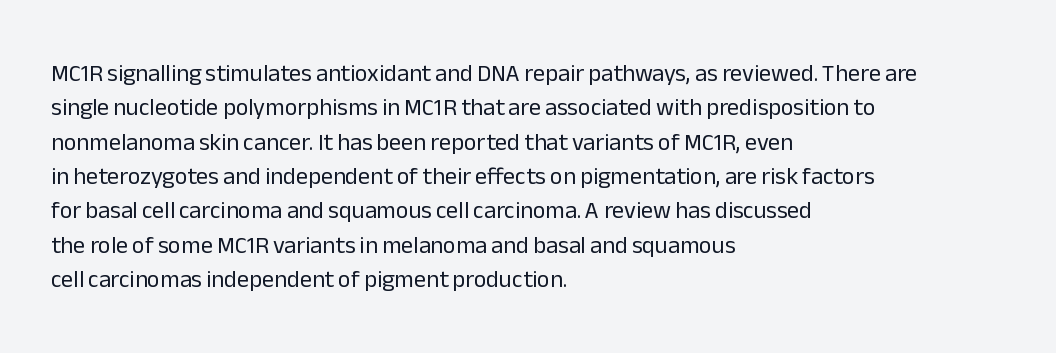
{"italic": "no", "bold": "no", "underline": "no", "align": "left", "line_spacing": "normal", "line_spacing_ratio": 1.43, "letter_spacing": "normal", "letter_spacing_em": 0.0, "glyph_px": 24}
